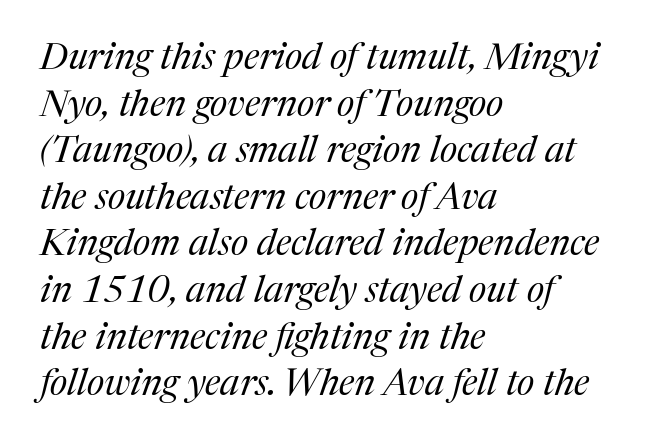
The image shows 37 px regular-weight serif type, italic (leaning right); set left-aligned, normal line spacing (1.26x), normal letter spacing, not underlined; medium stroke contrast and a medium x-height.
